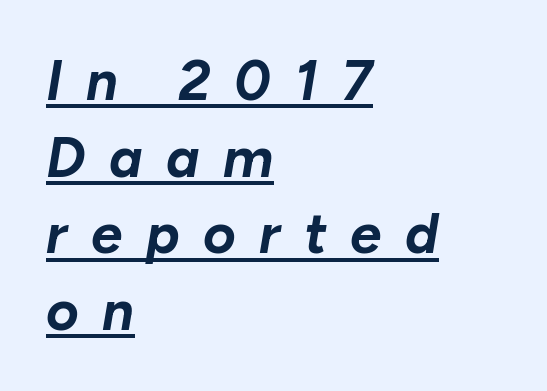
The image shows 56 px bold type, italic (leaning right); set left-aligned, normal line spacing (1.37x), unusually wide letter spacing (+0.42 em), underlined; low stroke contrast and a medium x-height.
